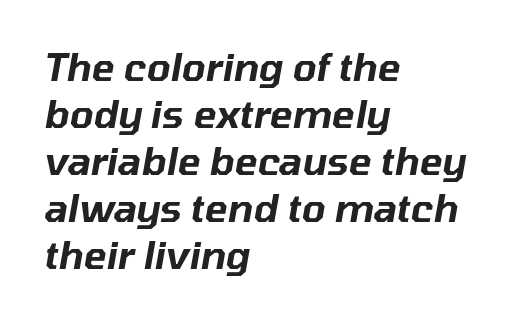
{"italic": "yes", "lean": "right", "slant_degrees": 10, "width": "normal", "stroke_contrast": "low", "x_height": "medium", "monospaced": "no", "underline": "no", "align": "left", "line_spacing_ratio": 1.24, "letter_spacing": "normal", "letter_spacing_em": 0.0, "glyph_px": 38}
